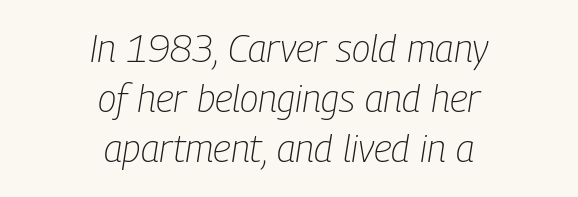
The rendering uses a moderate line-height, typical for paragraphs. When letters slant like this, we call the style italic. Letter spacing: default. Beneath every word, the page is bare. Casual observation: everything's sitting right in the middle. These lines are rendered in a variable-pitch font.
